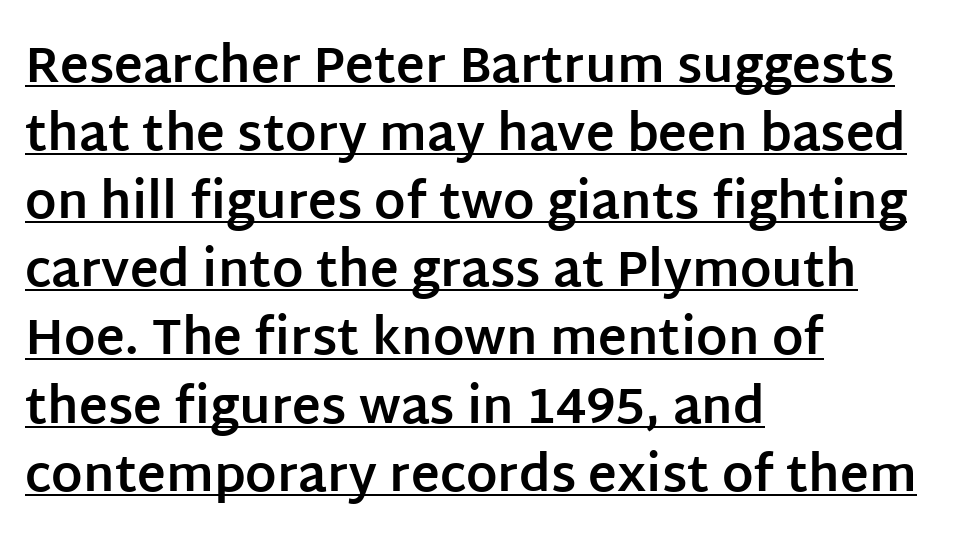
Q: Is the text bold? A: Yes.
Q: Is the text italic (slanted)? A: No, it is upright.
Q: Is the typeface a serif or a sans-serif typeface? A: Sans-serif.
Q: Is the text underlined? A: Yes.
Q: How is the paragraph aligned? A: Left-aligned.
Q: Is the spacing between letters normal or unusually wide? A: Normal.
Q: Is the spacing between lines tight, normal or loose? A: Normal.
Q: Width (condensed, normal, or wide)? A: Normal.
Q: Stroke contrast? A: Low.
Q: x-height? A: Large.
Q: Monospaced? A: No.
